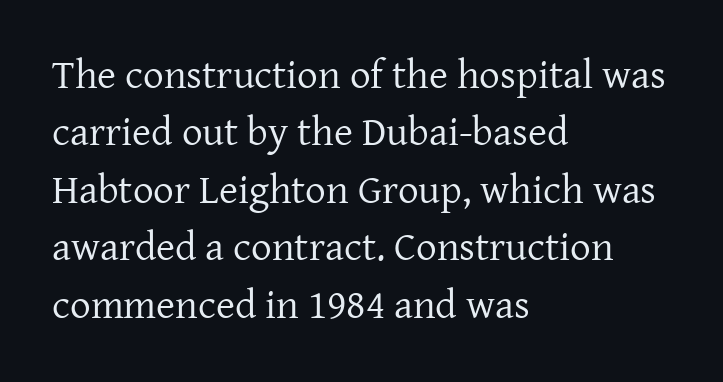
Q: Is the text bold? A: No.
Q: Is the text italic (slanted)? A: No, it is upright.
Q: Is the typeface a serif or a sans-serif typeface? A: Serif.
Q: Is the text underlined? A: No.
Q: How is the paragraph aligned? A: Left-aligned.
Q: Is the spacing between letters normal or unusually wide? A: Normal.
Q: Is the spacing between lines tight, normal or loose? A: Normal.
Q: Width (condensed, normal, or wide)? A: Normal.
Q: Stroke contrast? A: Low.
Q: x-height? A: Medium.
Q: Monospaced? A: No.
